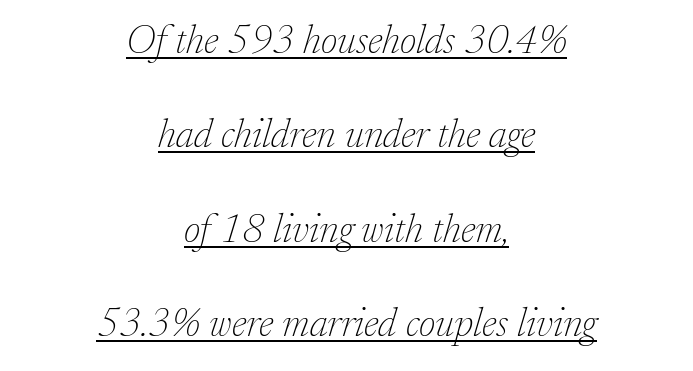
{"serif": "yes", "italic": "yes", "lean": "right", "slant_degrees": 17, "bold": "no", "weight": "thin", "width": "normal", "stroke_contrast": "low", "x_height": "medium", "monospaced": "no", "underline": "yes", "align": "center", "line_spacing": "loose", "line_spacing_ratio": 2.36, "letter_spacing": "normal", "letter_spacing_em": 0.0, "glyph_px": 40}
